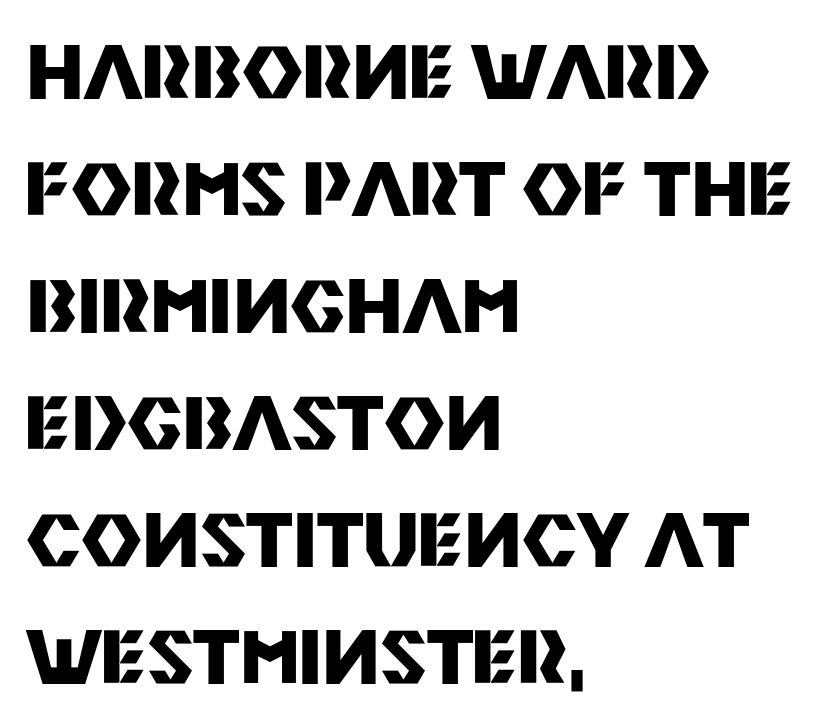
Q: Is the text bold? A: Yes.
Q: Is the text italic (slanted)? A: No, it is upright.
Q: Is the typeface a serif or a sans-serif typeface? A: Sans-serif.
Q: Is the text underlined? A: No.
Q: How is the paragraph aligned? A: Left-aligned.
Q: Is the spacing between letters normal or unusually wide? A: Normal.
Q: Is the spacing between lines tight, normal or loose? A: Normal.
Q: Width (condensed, normal, or wide)? A: Normal.
Q: Stroke contrast? A: Medium.
Q: x-height? A: Large.
Q: Monospaced? A: No.
